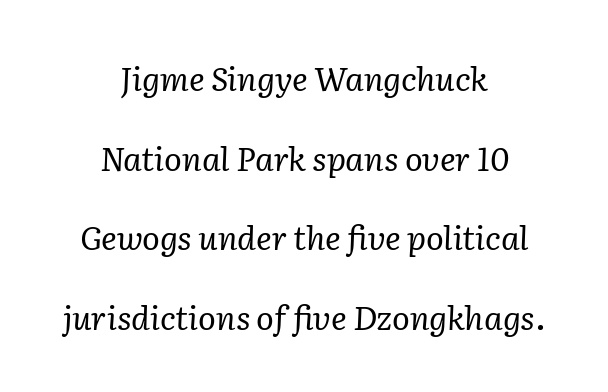
The image shows 33 px regular-weight serif type, italic (leaning right); set centered, loose line spacing (2.41x), normal letter spacing, not underlined; low stroke contrast and a medium x-height.
